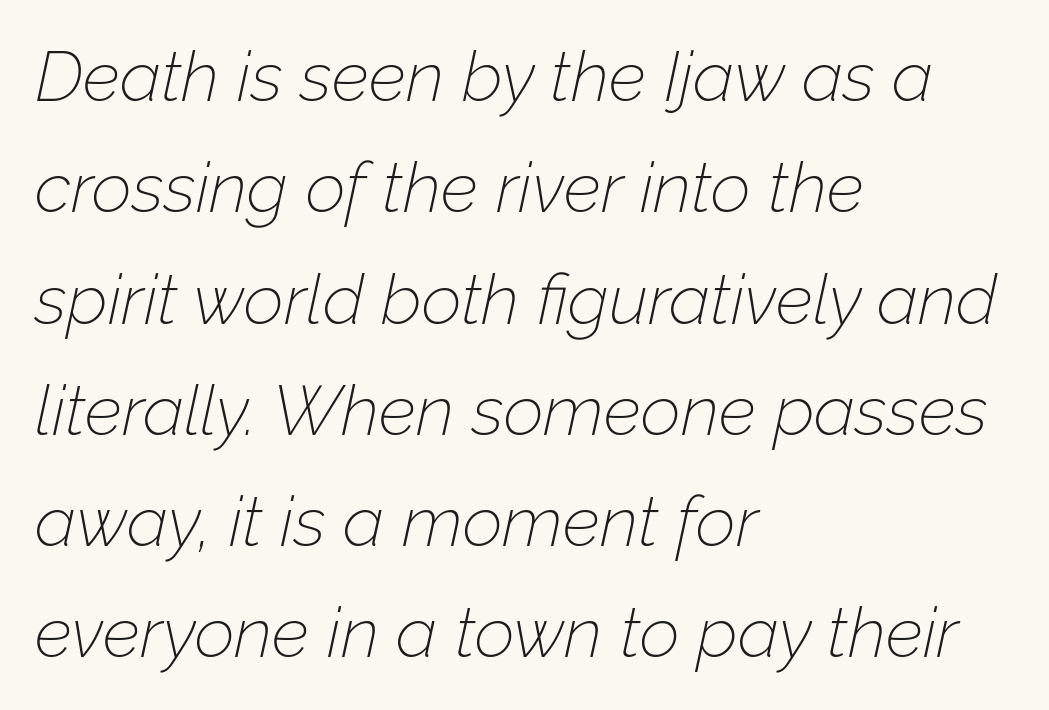
The horizontal fit of the characters is conventional and even. What's the leading like? Ordinary, nothing unusual. A quiet, ordinary-to-light weight characterises the typeface. The string is rendered with underlining switched off. When letters slant like this, we call the style italic.
